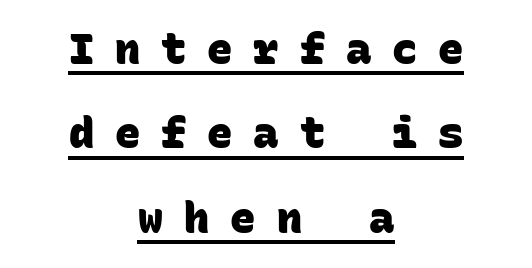
Q: Is the text bold? A: Yes.
Q: Is the typeface a serif or a sans-serif typeface? A: Sans-serif.
Q: Is the text underlined? A: Yes.
Q: How is the paragraph aligned? A: Centered.
Q: Is the spacing between letters normal or unusually wide? A: Unusually wide.
Q: Is the spacing between lines tight, normal or loose? A: Loose.
Q: Width (condensed, normal, or wide)? A: Normal.
Q: Stroke contrast? A: Low.
Q: x-height? A: Large.
Q: Monospaced? A: Yes.
